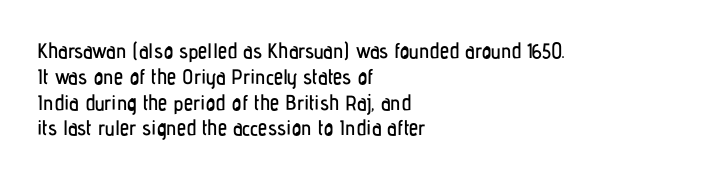
The image shows 21 px text type, upright; set left-aligned, line spacing 1.23x, normal letter spacing, not underlined.
